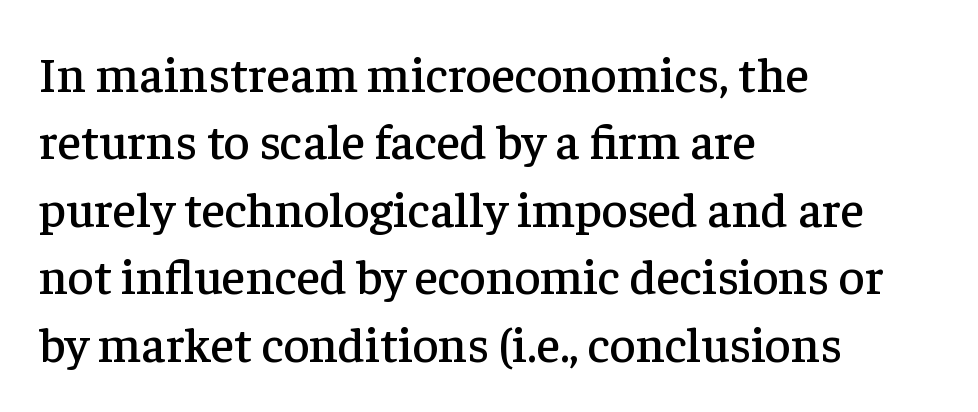
{"serif": "yes", "italic": "no", "width": "normal", "stroke_contrast": "low", "x_height": "medium", "monospaced": "no", "underline": "no", "align": "left", "line_spacing": "normal", "line_spacing_ratio": 1.35, "letter_spacing": "normal", "letter_spacing_em": 0.0, "glyph_px": 50}
